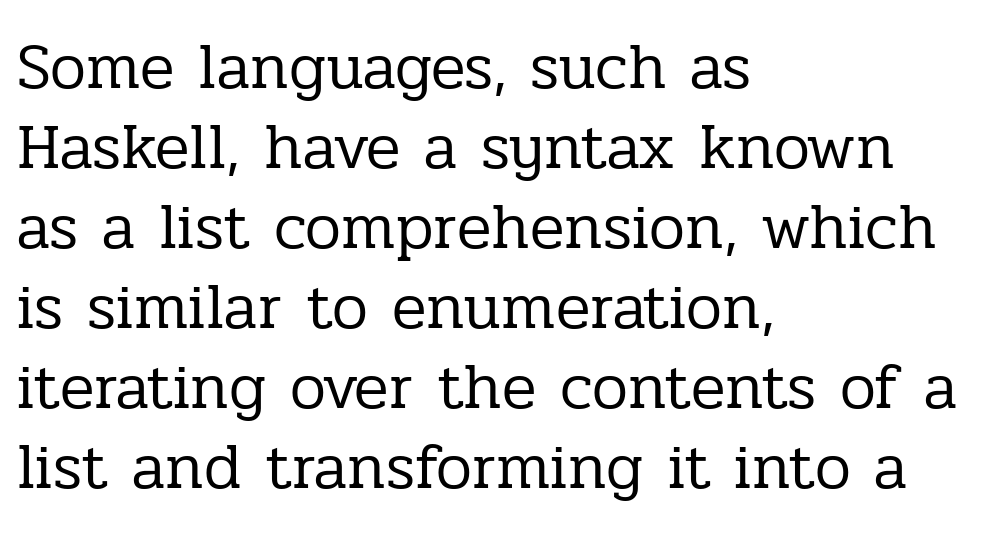
The image shows 64 px regular-weight serif type, upright; set left-aligned, normal line spacing (1.25x), normal letter spacing, not underlined; low stroke contrast and a medium x-height.
